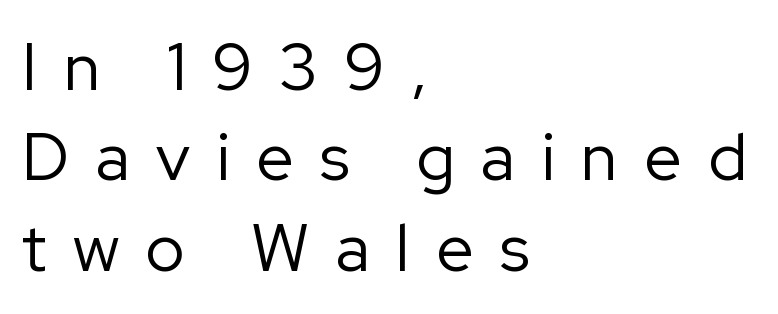
The image shows 66 px regular-weight sans-serif type, upright; set left-aligned, normal line spacing (1.37x), unusually wide letter spacing (+0.4 em), not underlined; low stroke contrast and a medium x-height.
